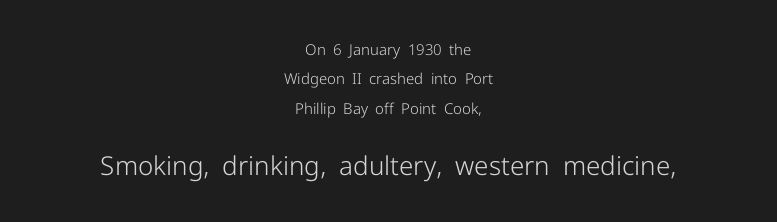
Rows of type keep a wide berth in the vertical direction. Has an underline been added? It has not. Compared with a flush-left layout, this one balances lines on the center instead. Stems and bowls with no extra thickness — not bold.
